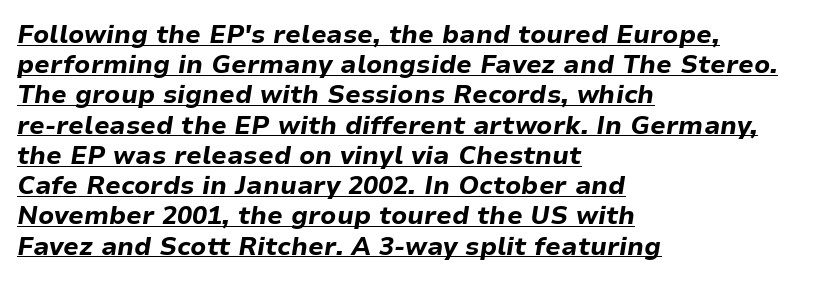
{"italic": "yes", "lean": "right", "slant_degrees": 9, "bold": "yes", "underline": "yes", "align": "left", "line_spacing_ratio": 1.21, "letter_spacing": "normal", "letter_spacing_em": 0.0, "glyph_px": 25}
